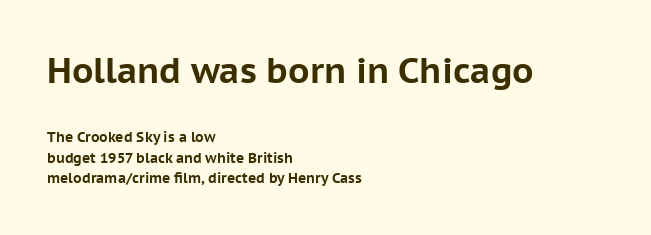
The image shows 35 px bold sans-serif type, upright; set left-aligned, normal line spacing (1.48x), normal letter spacing, not underlined; the first (top) block is 2.5x larger; low stroke contrast and a medium x-height.
